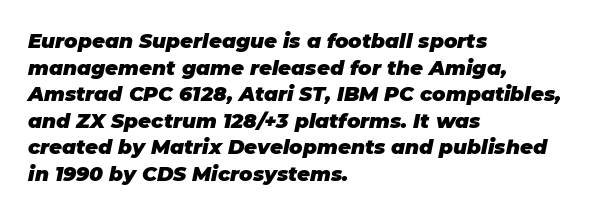
{"italic": "yes", "lean": "right", "slant_degrees": 11, "bold": "yes", "underline": "no", "align": "left", "line_spacing": "normal", "line_spacing_ratio": 1.33, "letter_spacing": "normal", "letter_spacing_em": 0.0, "glyph_px": 20}
